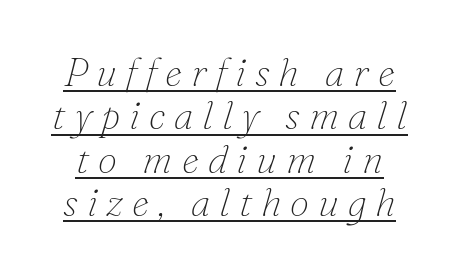
{"serif": "yes", "italic": "yes", "lean": "right", "slant_degrees": 16, "bold": "no", "weight": "thin", "width": "normal", "stroke_contrast": "low", "x_height": "small", "monospaced": "no", "underline": "yes", "line_spacing": "tight", "line_spacing_ratio": 1.11, "letter_spacing": "wide", "letter_spacing_em": 0.23, "glyph_px": 39}
